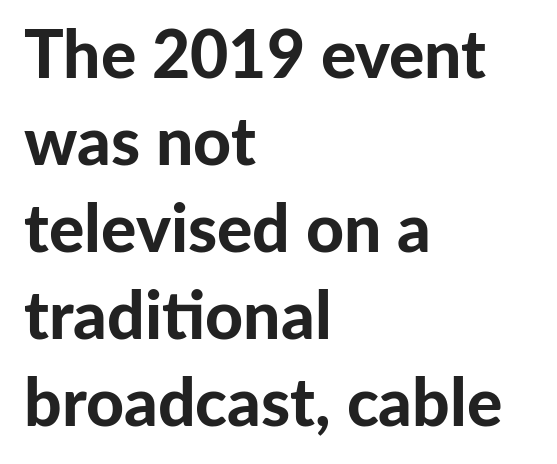
{"serif": "no", "italic": "no", "bold": "yes", "weight": "bold", "width": "normal", "stroke_contrast": "low", "x_height": "medium", "monospaced": "no", "underline": "no", "align": "left", "line_spacing": "normal", "line_spacing_ratio": 1.32, "letter_spacing": "normal", "letter_spacing_em": 0.0, "glyph_px": 66}
